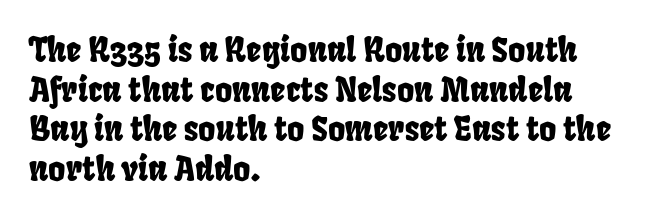
The image shows 33 px condensed sans-serif type; set left-aligned, line spacing 1.2x, normal letter spacing, not underlined; low stroke contrast and a large x-height.
